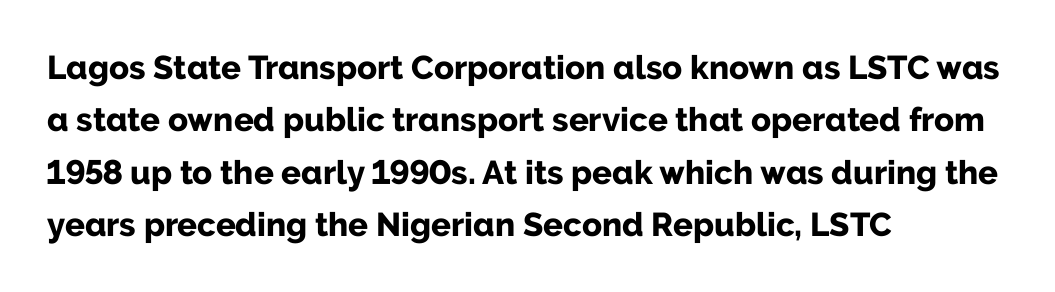
What weight is shown? A full bold with thick strokes. Every stem runs plumb, perpendicular to the baseline. Is this a sans? Yes — the strokes have no serifs. Here the glyphs are tracked normally, forming tight word shapes. Has an underline been added? It has not.
